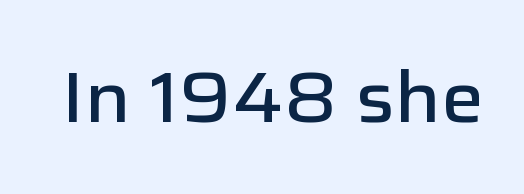
{"serif": "no", "italic": "no", "bold": "semi", "weight": "semibold", "width": "normal", "stroke_contrast": "low", "x_height": "medium", "monospaced": "no", "underline": "no", "letter_spacing": "normal", "letter_spacing_em": 0.0, "glyph_px": 72}
